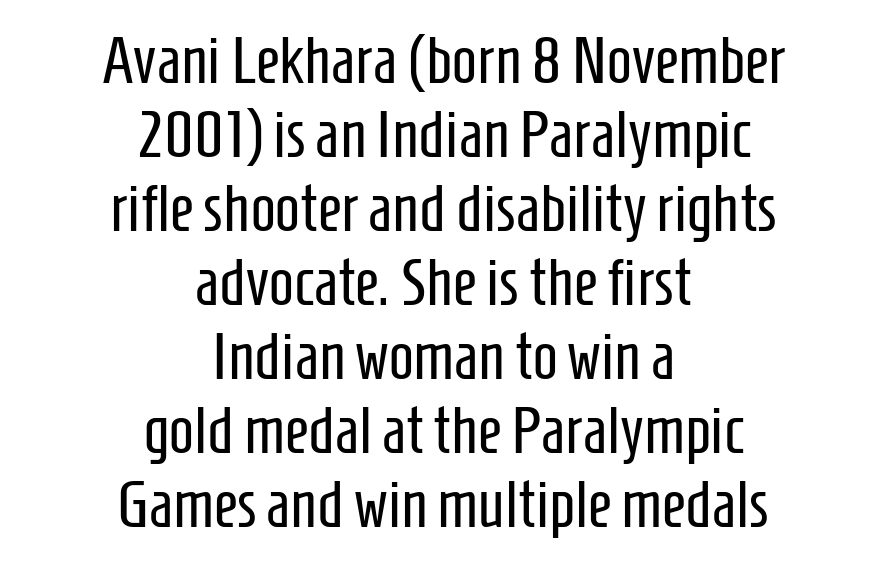
The image shows 66 px regular-weight, condensed sans-serif type, upright; set centered, tight line spacing (1.12x), normal letter spacing, not underlined; low stroke contrast and a medium x-height.
